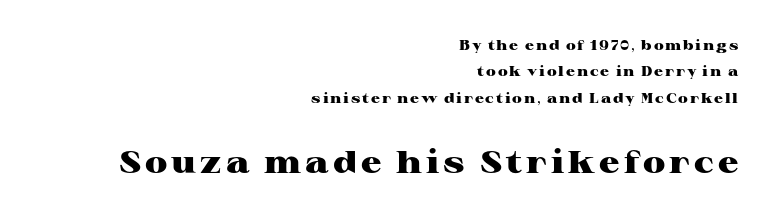
The image shows 32 px heavy, wide serif type, upright; set right-aligned, line spacing 1.89x, not underlined; the second (bottom) block is 2.29x larger; high stroke contrast and a medium x-height.
